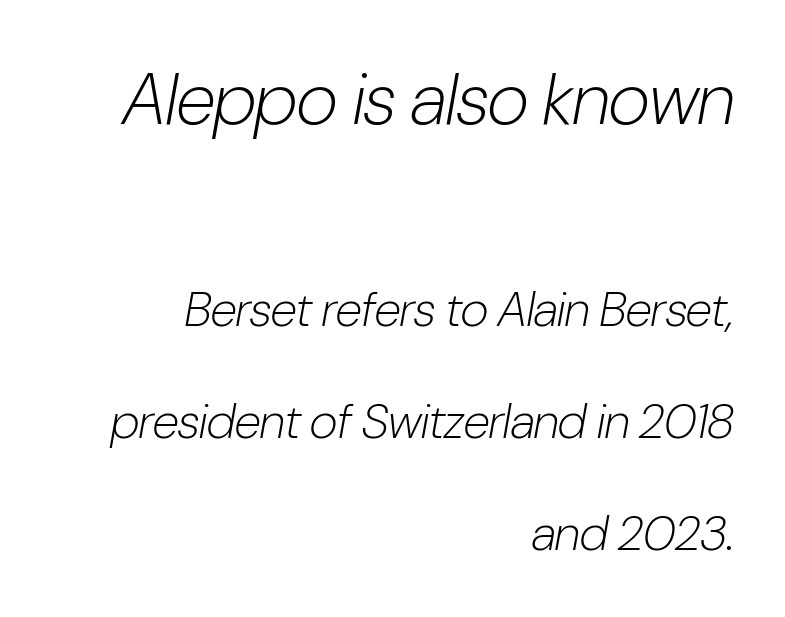
The image shows 73 px light, condensed type, italic (leaning right); set right-aligned, loose line spacing (2.29x), normal letter spacing, not underlined; the first (top) block is 1.49x larger; low stroke contrast and a medium x-height.
